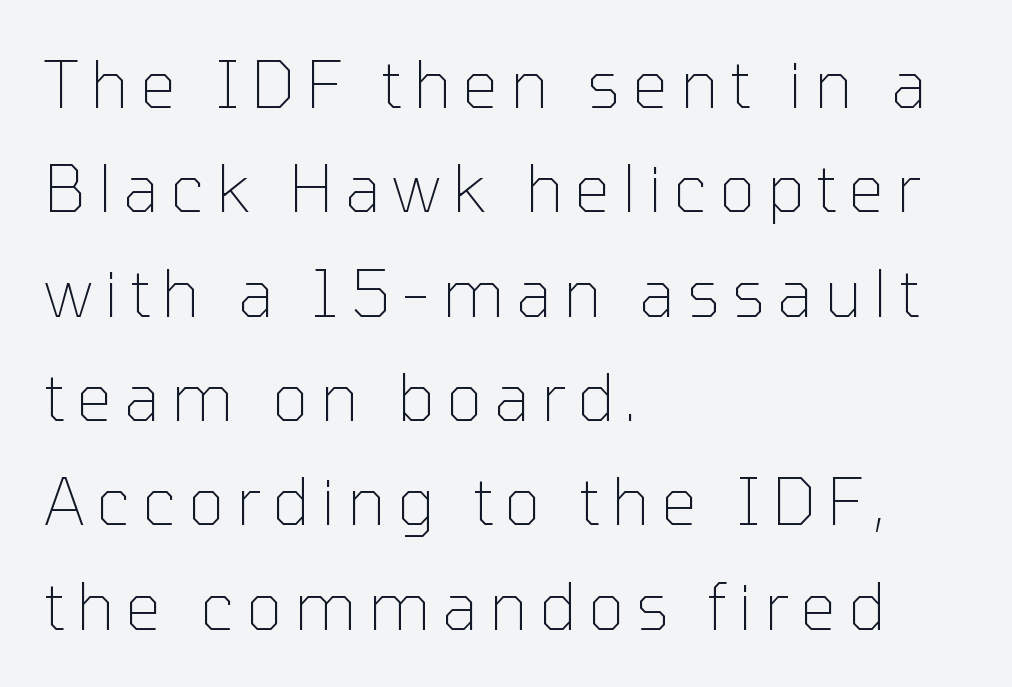
Q: Is the text bold? A: No.
Q: Is the text italic (slanted)? A: No, it is upright.
Q: Is the typeface a serif or a sans-serif typeface? A: Sans-serif.
Q: Is the text underlined? A: No.
Q: How is the paragraph aligned? A: Left-aligned.
Q: Is the spacing between lines tight, normal or loose? A: Normal.
Q: Width (condensed, normal, or wide)? A: Normal.
Q: Stroke contrast? A: Low.
Q: x-height? A: Medium.
Q: Monospaced? A: No.
